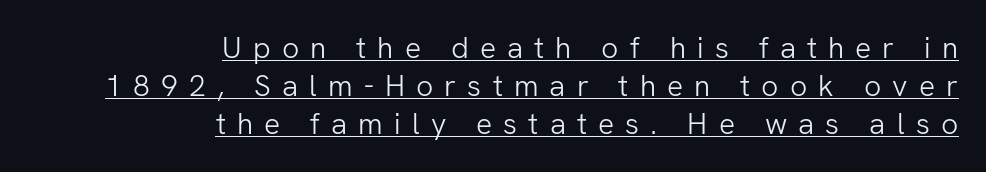
{"serif": "no", "italic": "no", "bold": "no", "weight": "light", "width": "normal", "stroke_contrast": "low", "x_height": "medium", "monospaced": "no", "underline": "yes", "align": "right", "line_spacing": "normal", "line_spacing_ratio": 1.26, "letter_spacing": "wide", "letter_spacing_em": 0.37, "glyph_px": 30}
